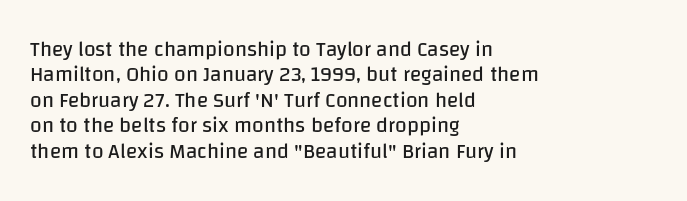
The image shows 21 px text type, upright; set left-aligned, line spacing 1.21x, normal letter spacing, not underlined.
